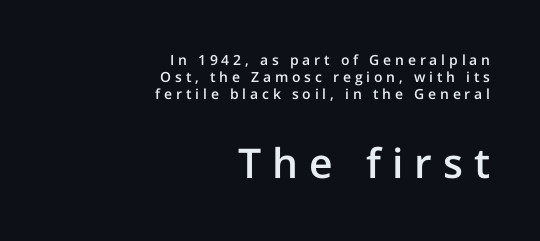
The image shows 41 px semibold sans-serif type, upright; set right-aligned, line spacing 1.21x, unusually wide letter spacing (+0.27 em), not underlined; the second (bottom) block is 2.93x larger; low stroke contrast and a medium x-height.
